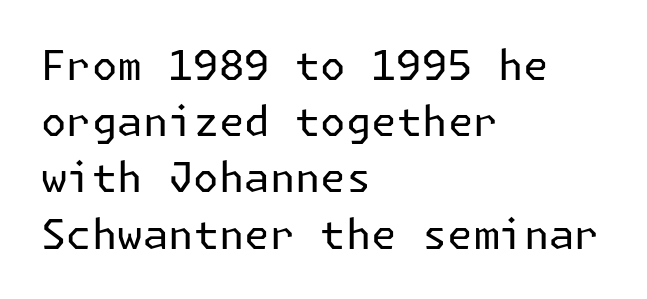
The image shows 41 px regular-weight sans-serif type, upright; set left-aligned, normal line spacing (1.37x), normal letter spacing, not underlined; low stroke contrast and a medium x-height.
